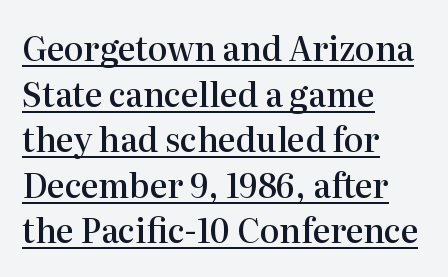
{"serif": "yes", "italic": "no", "bold": "semi", "weight": "semibold", "width": "normal", "stroke_contrast": "high", "x_height": "medium", "monospaced": "no", "underline": "yes", "align": "left", "line_spacing": "normal", "line_spacing_ratio": 1.38, "letter_spacing": "normal", "letter_spacing_em": 0.0, "glyph_px": 33}
